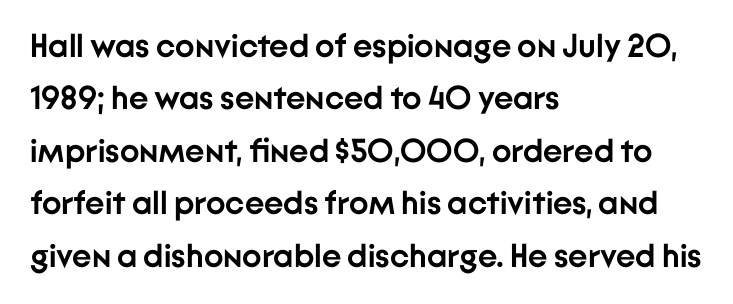
{"serif": "no", "italic": "no", "bold": "yes", "weight": "semibold", "width": "normal", "stroke_contrast": "low", "x_height": "medium", "monospaced": "no", "underline": "no", "align": "left", "line_spacing": "normal", "line_spacing_ratio": 1.59, "letter_spacing": "normal", "letter_spacing_em": 0.0, "glyph_px": 33}
